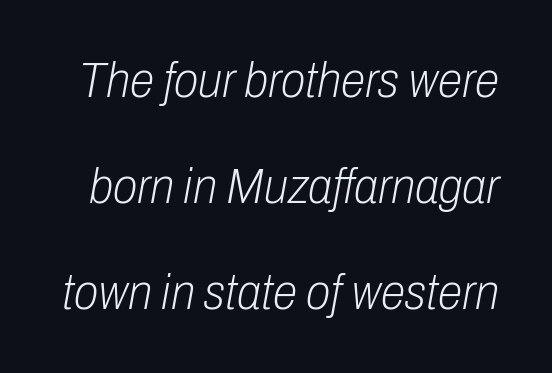
The image shows 50 px light, condensed type, italic (leaning right); set loose line spacing (2.12x), normal letter spacing, not underlined; low stroke contrast and a medium x-height.
